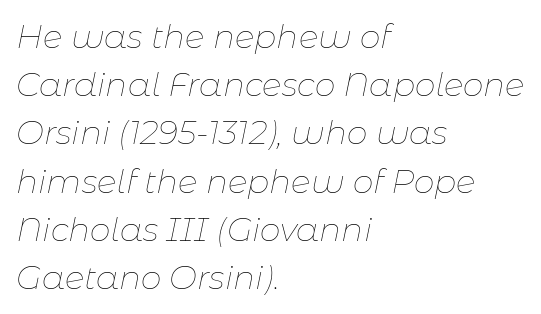
Descenders hang freely into open space. Here the designer chose a conventional face with non-uniform glyph widths. The text carries the slant typical of an italic or oblique font. Teacher's note: observe the even left margin — that is flush-left alignment. If you measured baseline to baseline, you'd find a middling distance. The characters are drawn with everyday or finer stroke widths.
